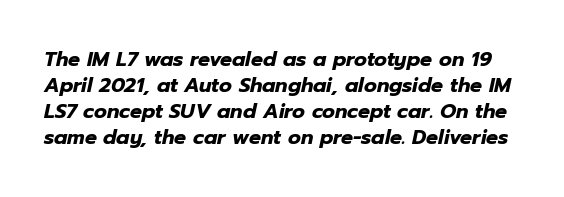
The block of text has a typical density, with ordinary space between rows. Is the type slanted? Yes — the strokes lean at a clear angle. Quick note: underline off. Standard letterfit; no display-style spreading of the glyphs.
